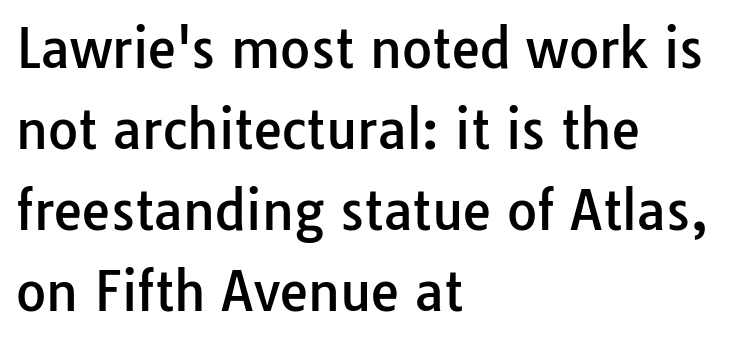
The image shows 52 px sans-serif type, upright; set left-aligned, normal line spacing (1.56x), normal letter spacing, not underlined; low stroke contrast and a medium x-height.
